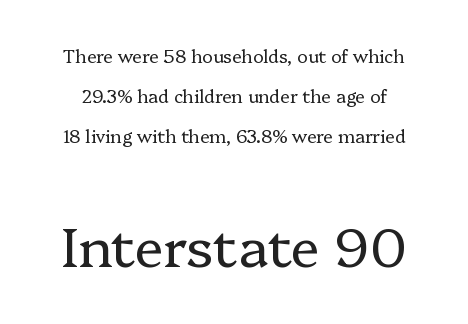
Notice how the stems are strictly vertical — no italics here. The face used here is rendered with its standard letterfit. Each letter's strokes conclude with small projecting serifs. Varying glyph widths throughout — classic text-font behaviour. The baseline area is clear. The following chunk of copy outweighs the initial chunk in type size.
